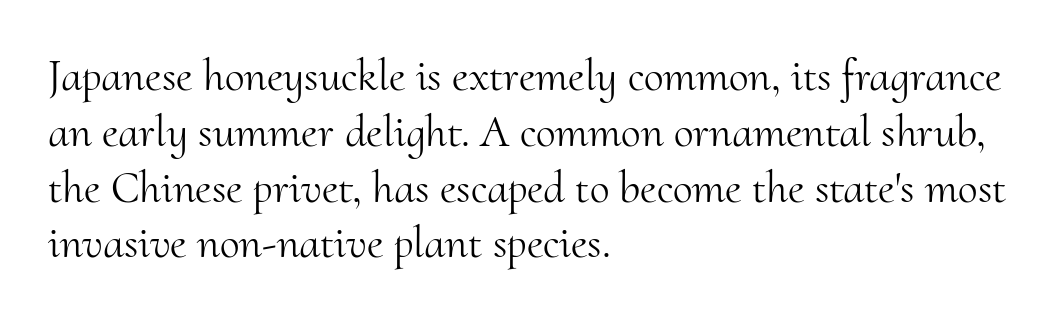
{"serif": "yes", "italic": "no", "bold": "no", "weight": "light", "width": "normal", "stroke_contrast": "medium", "x_height": "small", "monospaced": "no", "underline": "no", "align": "left", "line_spacing_ratio": 1.24, "letter_spacing": "normal", "letter_spacing_em": 0.0, "glyph_px": 45}
